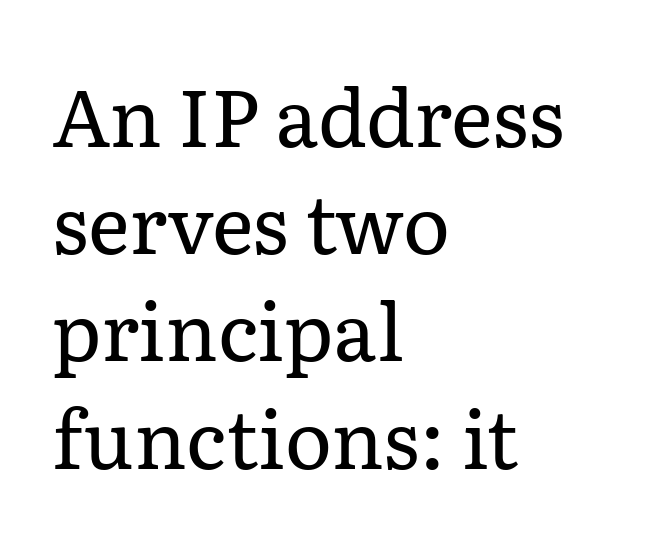
The image shows 80 px regular-weight serif type, upright; set left-aligned, normal line spacing (1.34x), normal letter spacing, not underlined; low stroke contrast and a medium x-height.
